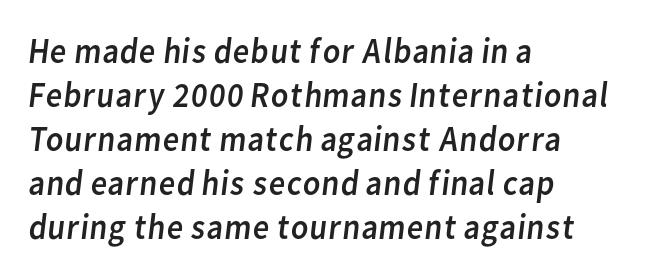
The horizontal fit of the characters is conventional and even. In CSS terms this would be text-align: left. The glyphs in this specimen are sans serif. The weight would be labelled regular, book, light, or lighter still.
